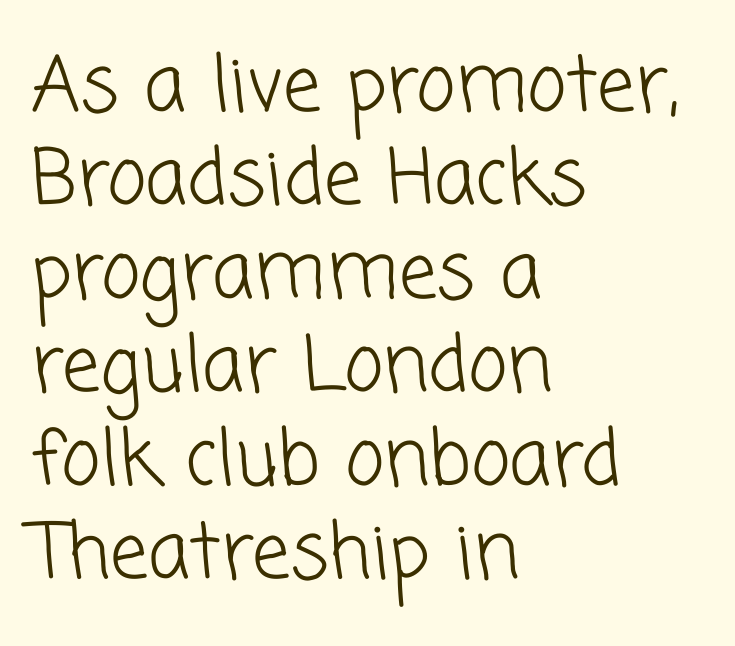
{"serif": "no", "bold": "no", "weight": "light", "width": "normal", "stroke_contrast": "low", "x_height": "medium", "monospaced": "no", "underline": "no", "align": "left", "line_spacing_ratio": 1.23, "letter_spacing": "normal", "letter_spacing_em": 0.0, "glyph_px": 76}
